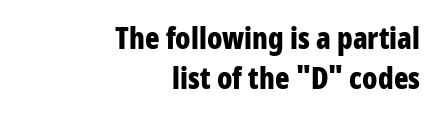
The image shows 30 px bold, condensed sans-serif type, upright; set right-aligned, normal line spacing (1.32x), normal letter spacing, not underlined; low stroke contrast and a medium x-height.
